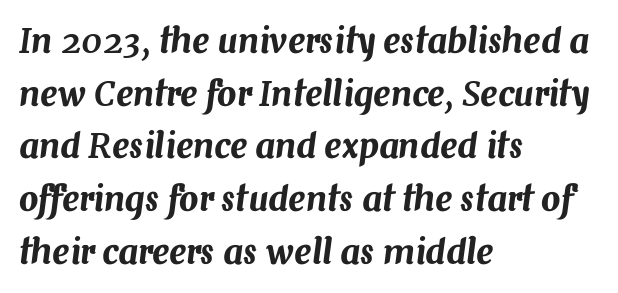
Here the designer chose a conventional face with non-uniform glyph widths. The glyphs are unaccompanied by any horizontal stroke below them. These lines are set flush left with a ragged right edge. The block of text has a typical density, with ordinary space between rows. The tracking reads as untouched default to a designer's eye. The face used here has a pronounced slope to its letters.
